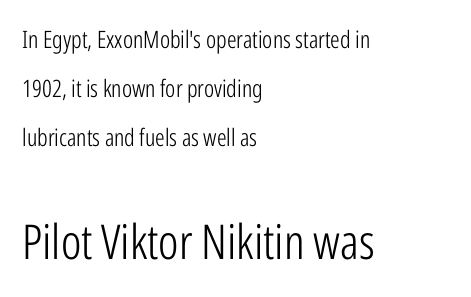
The image shows 48 px light, condensed sans-serif type, upright; set left-aligned, loose line spacing (2.04x), normal letter spacing, not underlined; the second (bottom) block is 2.0x larger; low stroke contrast and a medium x-height.
